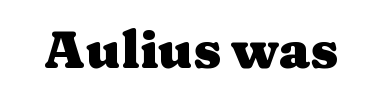
Q: Is the text bold? A: Yes.
Q: Is the text italic (slanted)? A: No, it is upright.
Q: Is the typeface a serif or a sans-serif typeface? A: Serif.
Q: Is the text underlined? A: No.
Q: Is the spacing between letters normal or unusually wide? A: Normal.
Q: Width (condensed, normal, or wide)? A: Wide.
Q: Stroke contrast? A: Medium.
Q: x-height? A: Medium.
Q: Monospaced? A: No.
